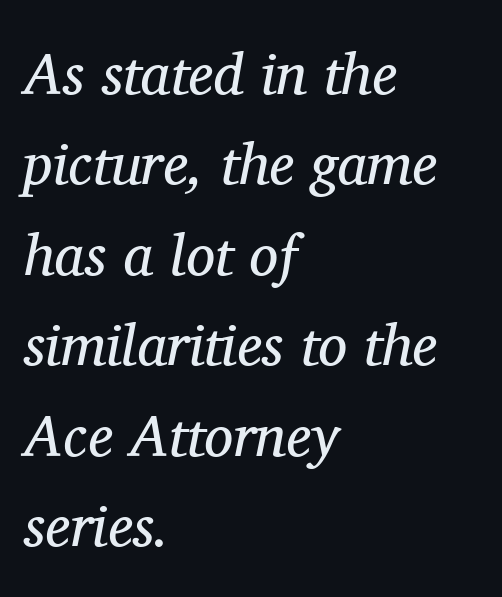
{"serif": "yes", "italic": "yes", "lean": "right", "slant_degrees": 11, "bold": "no", "weight": "regular", "width": "normal", "stroke_contrast": "medium", "x_height": "medium", "monospaced": "no", "underline": "no", "align": "left", "line_spacing": "normal", "line_spacing_ratio": 1.56, "letter_spacing": "normal", "letter_spacing_em": 0.0, "glyph_px": 58}
